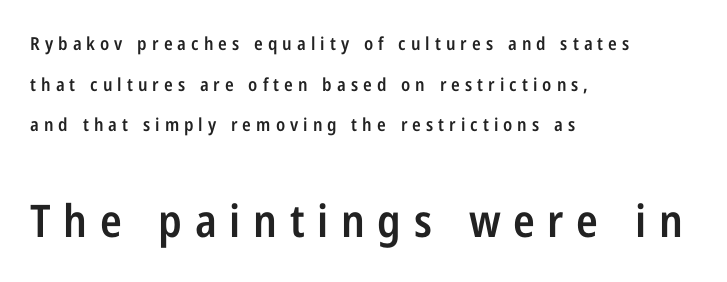
Q: Is the text bold? A: Semi-bold.
Q: Is the text italic (slanted)? A: No, it is upright.
Q: Is the typeface a serif or a sans-serif typeface? A: Sans-serif.
Q: Is the text underlined? A: No.
Q: How is the paragraph aligned? A: Left-aligned.
Q: Is the spacing between letters normal or unusually wide? A: Unusually wide.
Q: Is the spacing between lines tight, normal or loose? A: Loose.
Q: Which block of text is set in a larger size, the first (top) or the second (bottom)? A: The second (bottom) one.
Q: Width (condensed, normal, or wide)? A: Condensed.
Q: Stroke contrast? A: Low.
Q: x-height? A: Medium.
Q: Monospaced? A: No.
